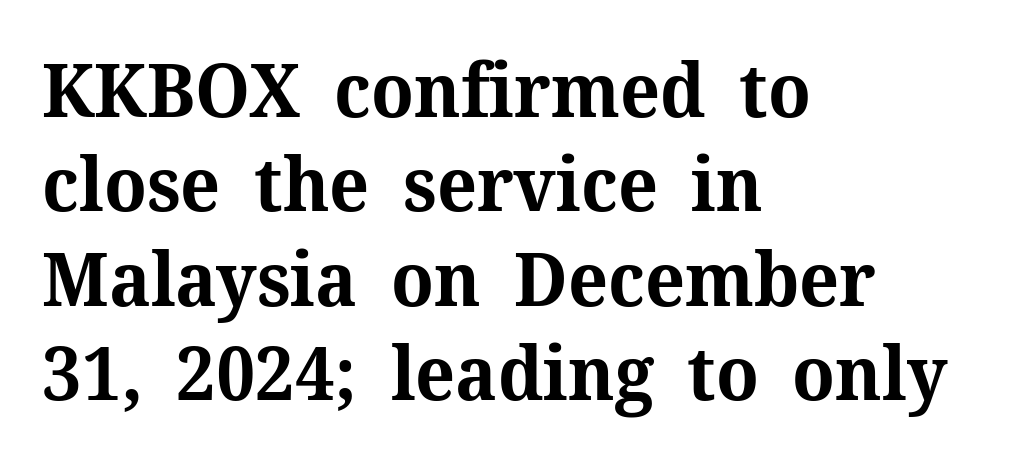
Q: Is the text bold? A: Yes.
Q: Is the text italic (slanted)? A: No, it is upright.
Q: Is the typeface a serif or a sans-serif typeface? A: Serif.
Q: Is the text underlined? A: No.
Q: How is the paragraph aligned? A: Left-aligned.
Q: Is the spacing between letters normal or unusually wide? A: Normal.
Q: Is the spacing between lines tight, normal or loose? A: Normal.
Q: Width (condensed, normal, or wide)? A: Normal.
Q: Stroke contrast? A: Medium.
Q: x-height? A: Medium.
Q: Monospaced? A: No.
